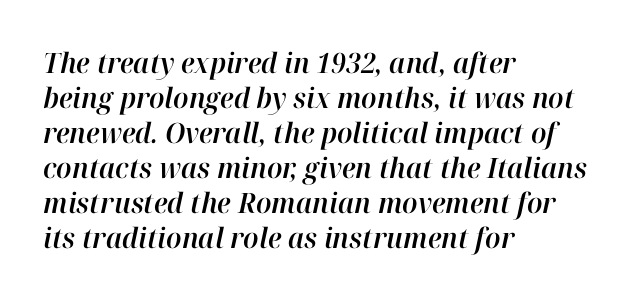
The image shows 28 px text type, italic (leaning right); set left-aligned, normal line spacing (1.25x), normal letter spacing, not underlined; high stroke contrast and a medium x-height.
